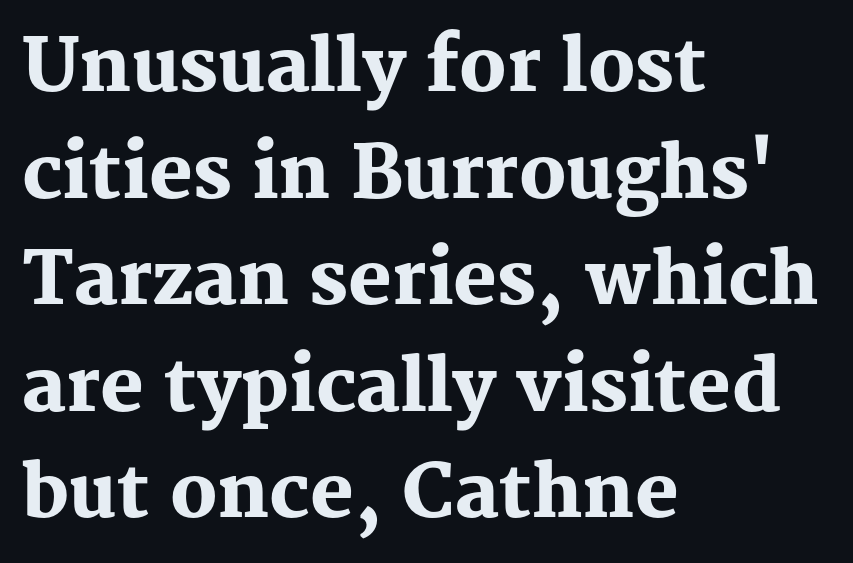
The type is set solid horizontally, with unmodified tracking. No italicization has been applied; the sample stays upright. Is this a fixed-width face? No — the glyphs have proportional, varying widths. Stroke thickness is high; the sample reads as a true bold.
